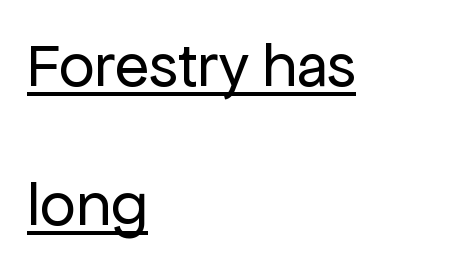
{"serif": "no", "italic": "no", "bold": "no", "weight": "regular", "width": "normal", "stroke_contrast": "low", "x_height": "medium", "monospaced": "no", "underline": "yes", "align": "left", "line_spacing": "loose", "line_spacing_ratio": 2.21, "letter_spacing": "normal", "letter_spacing_em": 0.0, "glyph_px": 63}
